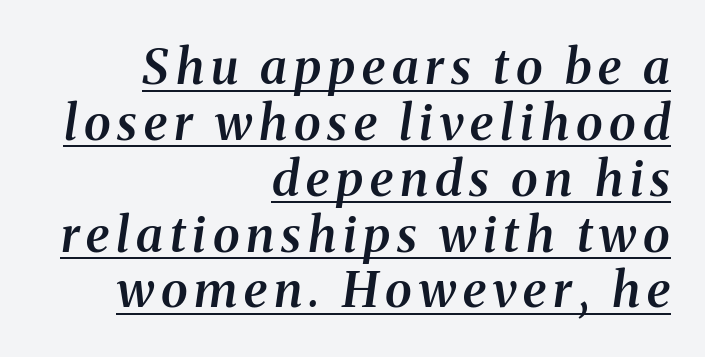
The image shows 49 px semibold serif type, italic (leaning right); set right-aligned, tight line spacing (1.14x), underlined; medium stroke contrast and a medium x-height.
